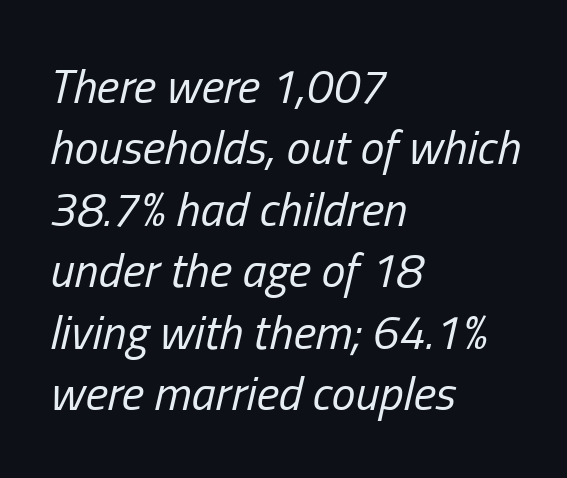
Q: Is the text bold? A: No.
Q: Is the text italic (slanted)? A: Yes, it leans right by about 13 degrees.
Q: Is the text underlined? A: No.
Q: How is the paragraph aligned? A: Left-aligned.
Q: Is the spacing between letters normal or unusually wide? A: Normal.
Q: Is the spacing between lines tight, normal or loose? A: Normal.
Q: Width (condensed, normal, or wide)? A: Condensed.
Q: Stroke contrast? A: Low.
Q: x-height? A: Medium.
Q: Monospaced? A: No.
